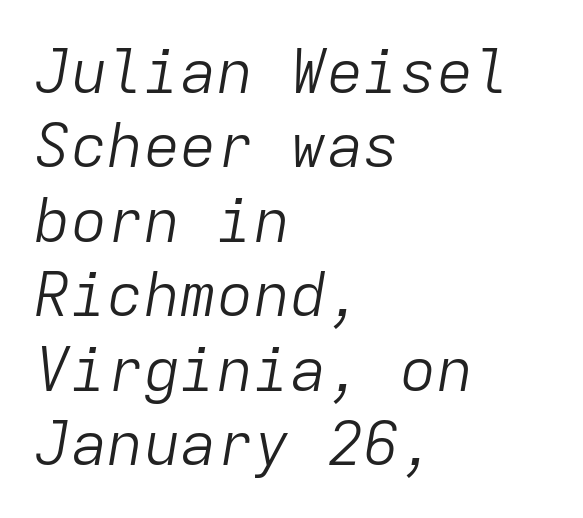
Q: Is the text bold? A: No.
Q: Is the text italic (slanted)? A: Yes, it leans right by about 9 degrees.
Q: Is the text underlined? A: No.
Q: How is the paragraph aligned? A: Left-aligned.
Q: Is the spacing between letters normal or unusually wide? A: Normal.
Q: Width (condensed, normal, or wide)? A: Normal.
Q: Stroke contrast? A: Low.
Q: x-height? A: Medium.
Q: Monospaced? A: Yes.
